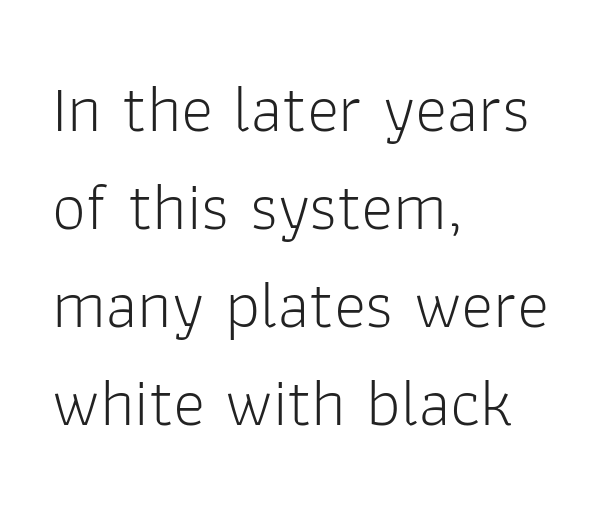
Q: Is the text bold? A: No.
Q: Is the text italic (slanted)? A: No, it is upright.
Q: Is the typeface a serif or a sans-serif typeface? A: Sans-serif.
Q: Is the text underlined? A: No.
Q: How is the paragraph aligned? A: Left-aligned.
Q: Is the spacing between letters normal or unusually wide? A: Normal.
Q: Is the spacing between lines tight, normal or loose? A: Normal.
Q: Width (condensed, normal, or wide)? A: Normal.
Q: Stroke contrast? A: Low.
Q: x-height? A: Medium.
Q: Monospaced? A: No.
